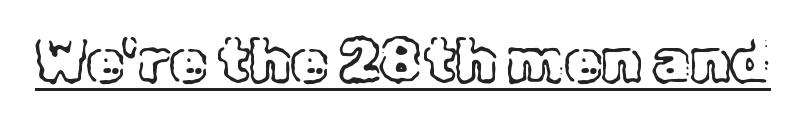
{"italic": "no", "width": "normal", "x_height": "medium", "monospaced": "no", "underline": "yes", "letter_spacing": "normal", "letter_spacing_em": 0.0, "glyph_px": 60}
